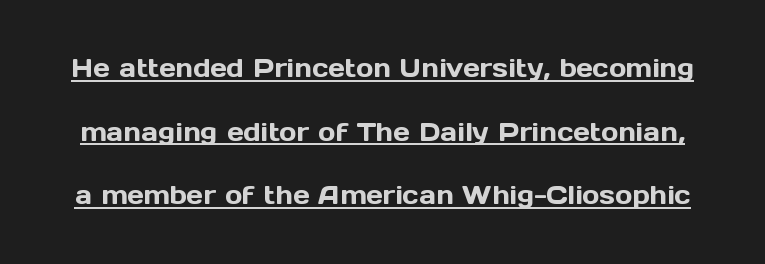
Compared with typical body copy, the letter spacing here is the same. The type sits square on the baseline with zero lean. Like a heading marked for emphasis, these lines bear an underscore. Baseline-to-baseline distance is far greater than the letter height.
